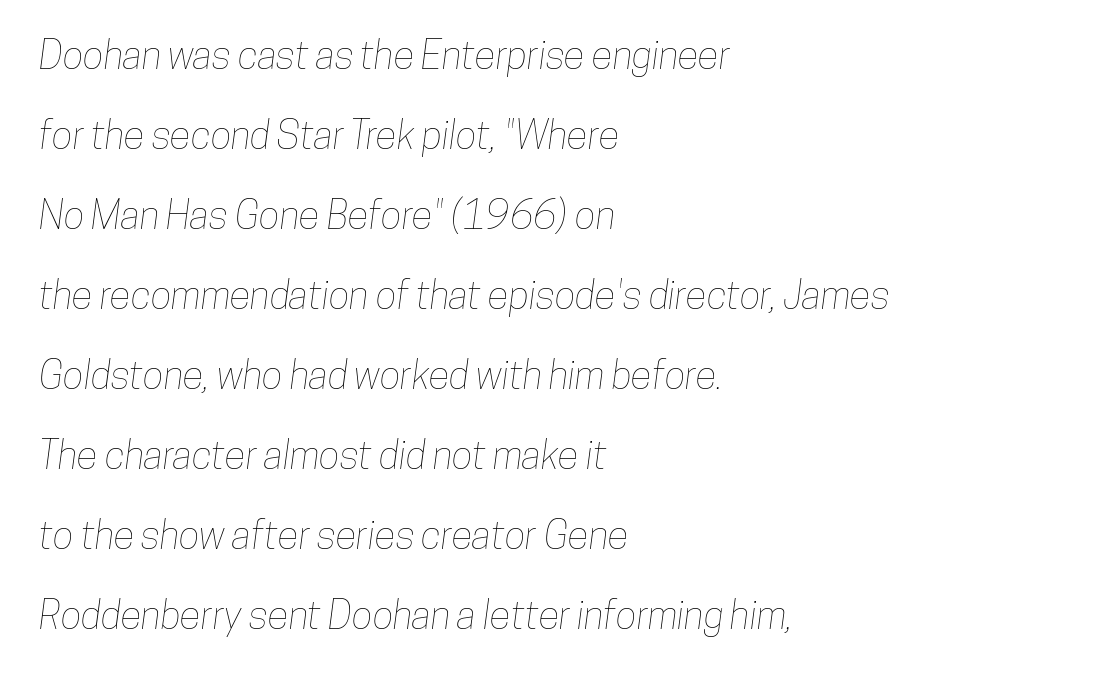
Q: Is the text underlined? A: No.
Q: How is the paragraph aligned? A: Left-aligned.
Q: Is the spacing between letters normal or unusually wide? A: Normal.
Q: Is the spacing between lines tight, normal or loose? A: Loose.
Q: Width (condensed, normal, or wide)? A: Condensed.
Q: Stroke contrast? A: Low.
Q: x-height? A: Medium.
Q: Monospaced? A: No.
